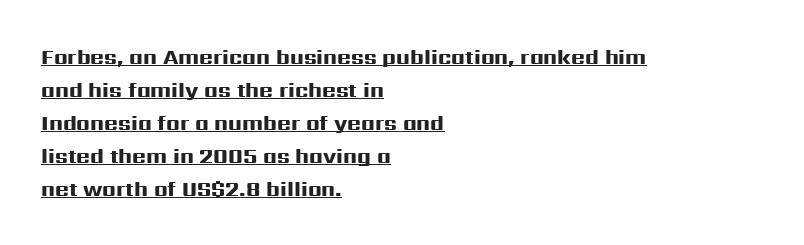
{"italic": "no", "bold": "yes", "underline": "yes", "align": "left", "line_spacing": "normal", "line_spacing_ratio": 1.57, "letter_spacing": "normal", "letter_spacing_em": 0.0, "glyph_px": 21}
